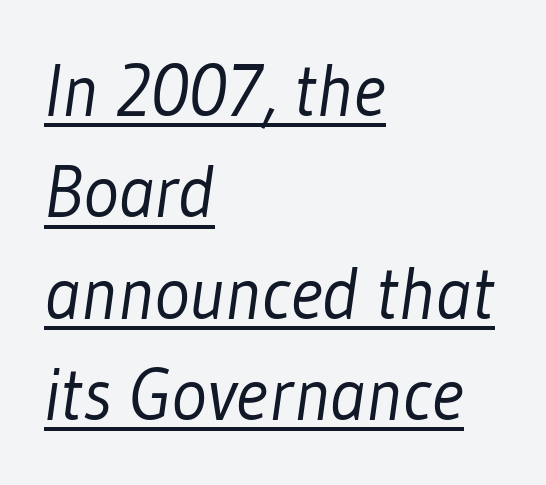
{"serif": "no", "bold": "no", "weight": "light", "width": "condensed", "stroke_contrast": "low", "x_height": "medium", "monospaced": "no", "underline": "yes", "align": "left", "line_spacing": "normal", "line_spacing_ratio": 1.37, "letter_spacing": "normal", "letter_spacing_em": 0.0, "glyph_px": 74}
